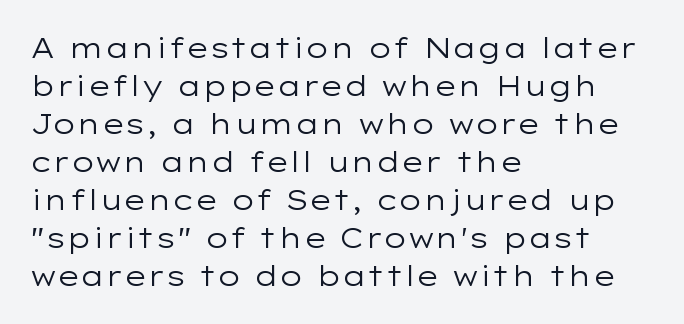
Q: Is the text bold? A: No.
Q: Is the text italic (slanted)? A: No, it is upright.
Q: Is the typeface a serif or a sans-serif typeface? A: Sans-serif.
Q: Is the text underlined? A: No.
Q: How is the paragraph aligned? A: Left-aligned.
Q: Is the spacing between letters normal or unusually wide? A: Normal.
Q: Is the spacing between lines tight, normal or loose? A: Normal.
Q: Width (condensed, normal, or wide)? A: Wide.
Q: Stroke contrast? A: Low.
Q: x-height? A: Medium.
Q: Monospaced? A: No.
